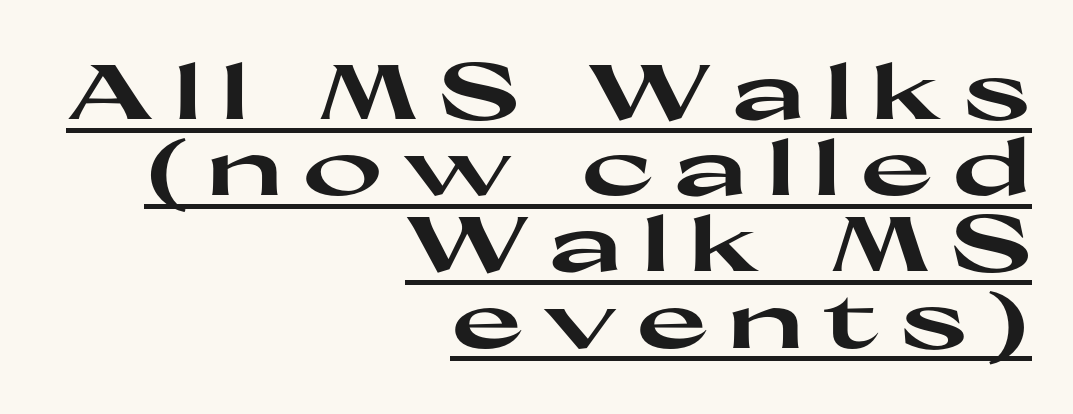
The image shows 77 px heavy, wide sans-serif type, upright; set right-aligned, tight line spacing (0.99x), unusually wide letter spacing (+0.25 em), underlined; high stroke contrast and a medium x-height.
